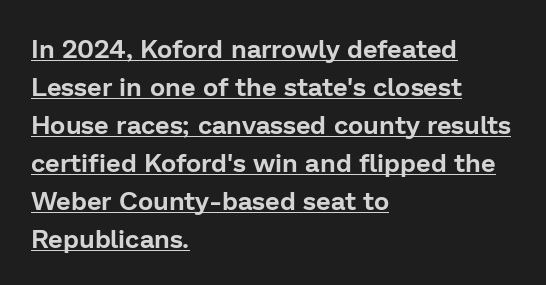
The image shows 26 px text type, upright; set left-aligned, normal line spacing (1.46x), normal letter spacing, underlined.
